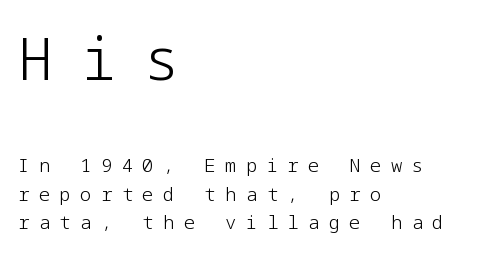
Q: Is the text bold? A: No.
Q: Is the text italic (slanted)? A: No, it is upright.
Q: Is the typeface a serif or a sans-serif typeface? A: Sans-serif.
Q: Is the text underlined? A: No.
Q: How is the paragraph aligned? A: Left-aligned.
Q: Is the spacing between letters normal or unusually wide? A: Unusually wide.
Q: Is the spacing between lines tight, normal or loose? A: Normal.
Q: Which block of text is set in a larger size, the first (top) or the second (bottom)? A: The first (top) one.
Q: Width (condensed, normal, or wide)? A: Normal.
Q: Stroke contrast? A: Low.
Q: x-height? A: Medium.
